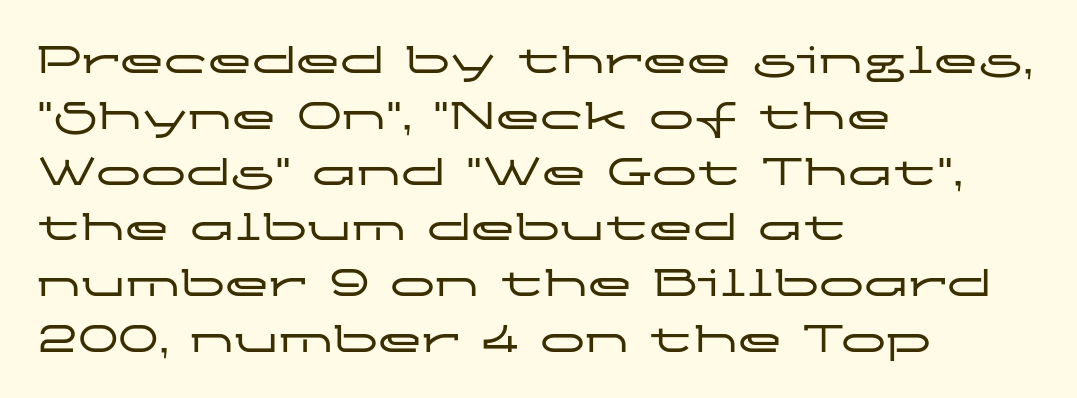
{"serif": "no", "italic": "no", "width": "wide", "stroke_contrast": "low", "x_height": "medium", "monospaced": "no", "underline": "no", "align": "left", "line_spacing_ratio": 1.24, "letter_spacing": "normal", "letter_spacing_em": 0.0, "glyph_px": 45}
